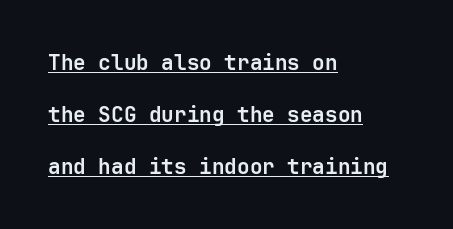
The passage shown stacks its lines with a broad gap. Caption: multi-line text, flush left, ragged right. Posture: vertical. Caption: bold face, heavy strokes. Quick note: underline on. A typesetter would call this zero additional tracking.
